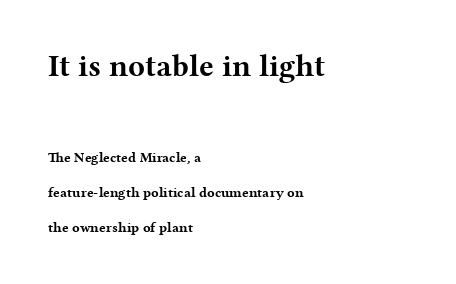
The image shows 31 px bold, wide serif type, upright; set left-aligned, loose line spacing (2.47x), normal letter spacing, not underlined; the first (top) block is 2.21x larger; medium stroke contrast and a medium x-height.
